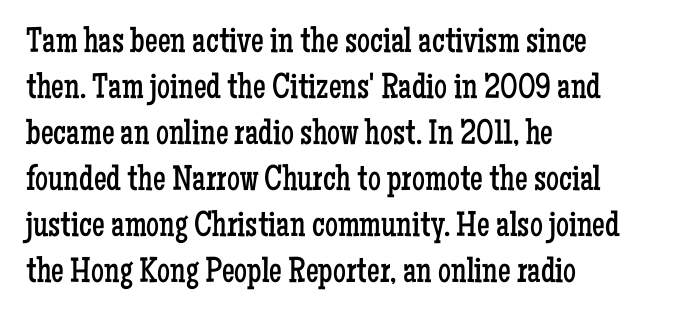
The image shows 36 px regular-weight, condensed serif type, upright; set left-aligned, normal line spacing (1.28x), normal letter spacing, not underlined; low stroke contrast and a medium x-height.
